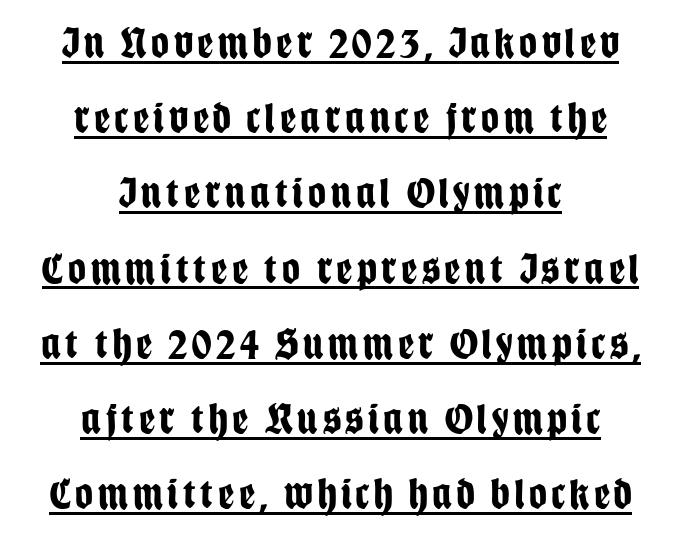
The image shows 44 px bold, condensed sans-serif type, upright; set centered, line spacing 1.71x, underlined; low stroke contrast and a large x-height.
